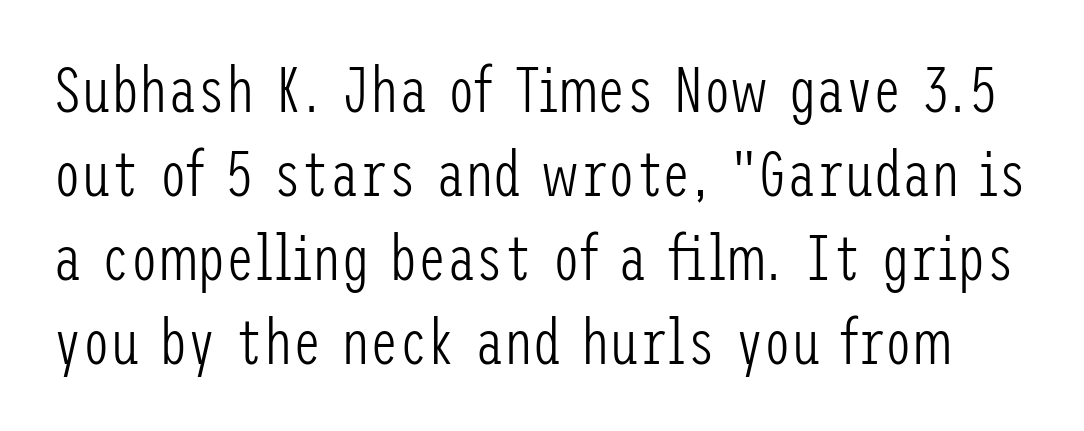
Q: Is the text bold? A: No.
Q: Is the text italic (slanted)? A: No, it is upright.
Q: Is the typeface a serif or a sans-serif typeface? A: Sans-serif.
Q: Is the text underlined? A: No.
Q: Is the spacing between letters normal or unusually wide? A: Normal.
Q: Is the spacing between lines tight, normal or loose? A: Normal.
Q: Width (condensed, normal, or wide)? A: Condensed.
Q: Stroke contrast? A: Low.
Q: x-height? A: Medium.
